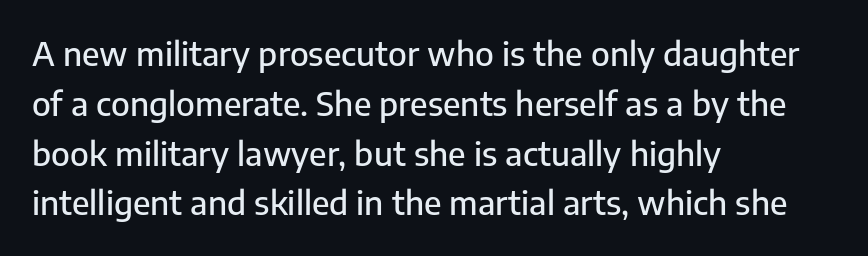
Q: Is the text italic (slanted)? A: No, it is upright.
Q: Is the typeface a serif or a sans-serif typeface? A: Sans-serif.
Q: Is the text underlined? A: No.
Q: How is the paragraph aligned? A: Left-aligned.
Q: Is the spacing between letters normal or unusually wide? A: Normal.
Q: Is the spacing between lines tight, normal or loose? A: Normal.
Q: Width (condensed, normal, or wide)? A: Normal.
Q: Stroke contrast? A: Low.
Q: x-height? A: Medium.
Q: Monospaced? A: No.
